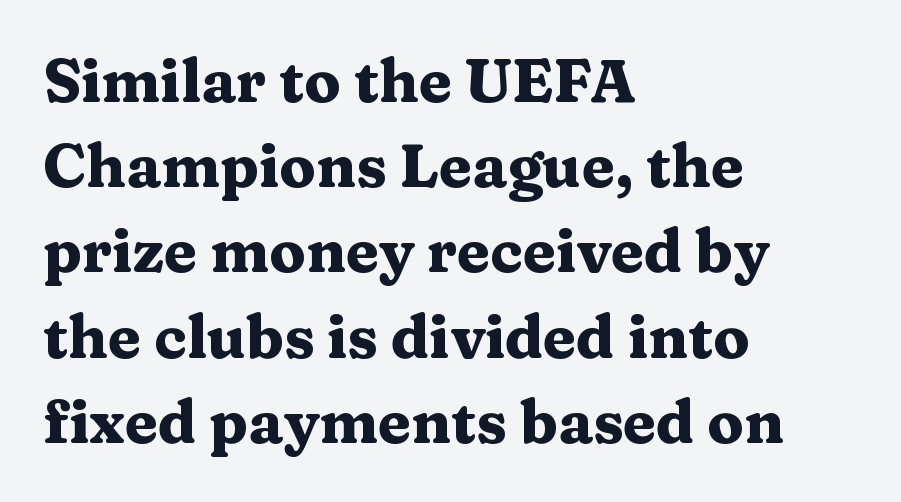
Q: Is the text bold? A: Yes.
Q: Is the text italic (slanted)? A: No, it is upright.
Q: Is the typeface a serif or a sans-serif typeface? A: Serif.
Q: Is the text underlined? A: No.
Q: How is the paragraph aligned? A: Left-aligned.
Q: Is the spacing between letters normal or unusually wide? A: Normal.
Q: Is the spacing between lines tight, normal or loose? A: Normal.
Q: Width (condensed, normal, or wide)? A: Wide.
Q: Stroke contrast? A: Medium.
Q: x-height? A: Medium.
Q: Monospaced? A: No.
